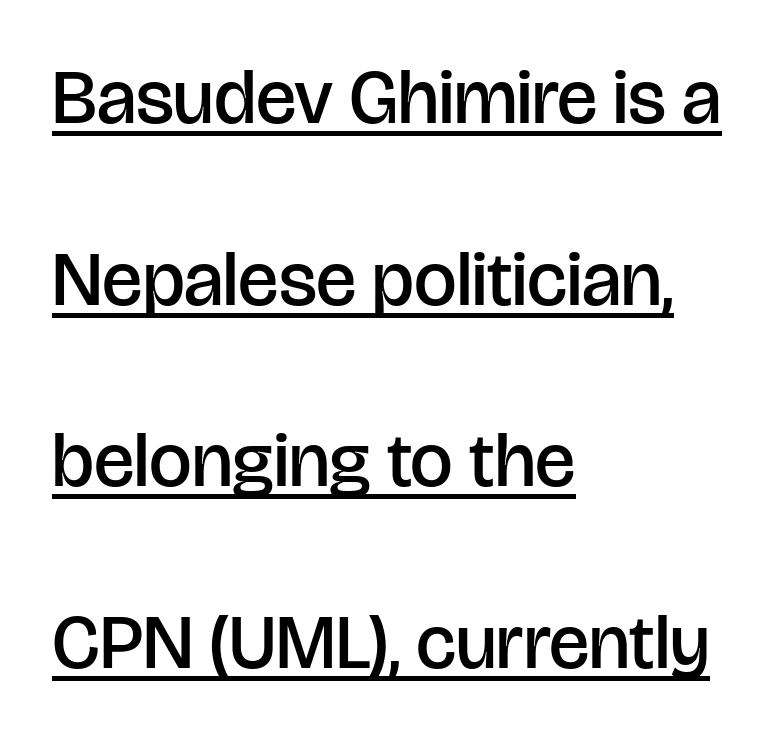
The face used here is a semibold: visibly heavier than regular, lighter than bold. Every row of glyphs begins at an identical x-position on the left. If you measured baseline to baseline, you'd find a long distance. It's the straight-up-and-down kind of type. A typographer would call this underscored text. The letterforms sit shoulder to shoulder at normal distance.
